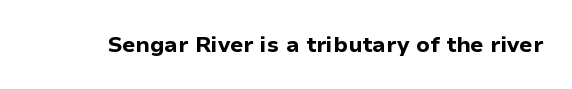
Short note: letters normally spaced. Words float on clear page, feet unadorned. The letters stand upright; this is a roman face. Heavy, bold letterforms.
